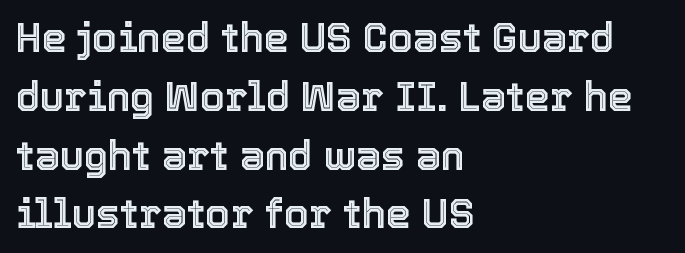
Q: Is the text italic (slanted)? A: No, it is upright.
Q: Is the text underlined? A: No.
Q: How is the paragraph aligned? A: Left-aligned.
Q: Is the spacing between letters normal or unusually wide? A: Normal.
Q: Is the spacing between lines tight, normal or loose? A: Normal.
Q: Width (condensed, normal, or wide)? A: Normal.
Q: x-height? A: Medium.
Q: Monospaced? A: No.
